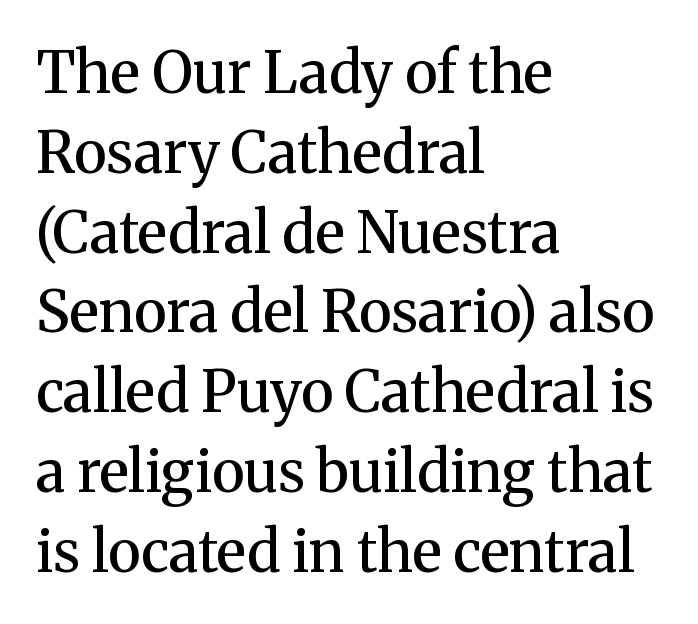
Anything drawn beneath the words? Only blank space. Ordinary non-slanted type is in use. Yep, those are serifs on the letters. The line texture is even and compact thanks to regular tracking. Moderately thickened strokes mark this as semibold type. If you measured baseline to baseline, you'd find a middling distance.
